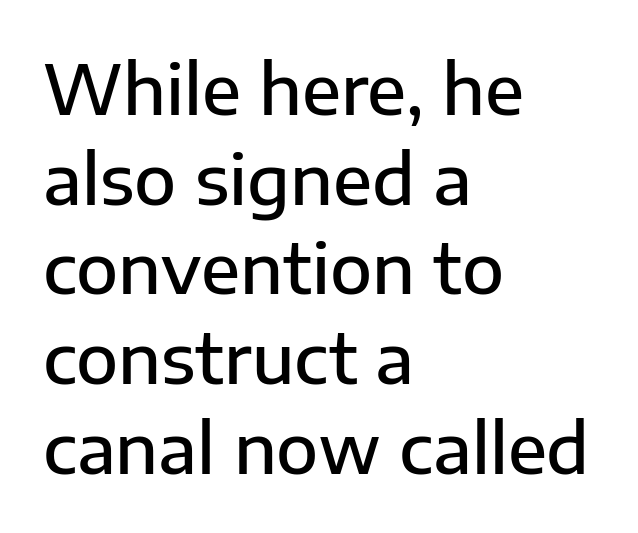
{"serif": "no", "italic": "no", "bold": "semi", "weight": "semibold", "width": "normal", "stroke_contrast": "low", "x_height": "medium", "monospaced": "no", "underline": "no", "align": "left", "line_spacing": "normal", "line_spacing_ratio": 1.3, "letter_spacing": "normal", "letter_spacing_em": 0.0, "glyph_px": 69}
